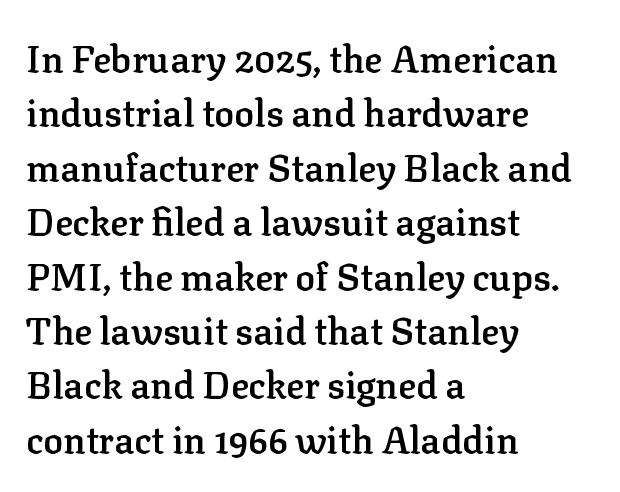
Heft: intermediate — a semibold. Check where the strokes stop: tiny serifs finish them off. Reading down the column, the eye jumps a familiar distance to each next line. Unlike italic type, these characters show no tilt at all. Varying glyph widths throughout — classic text-font behaviour.
